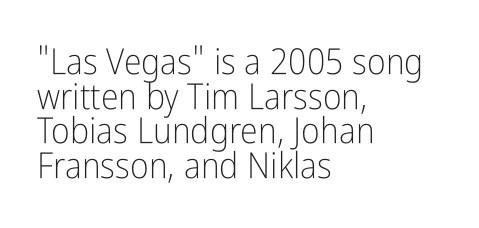
{"serif": "no", "italic": "no", "bold": "no", "weight": "light", "width": "condensed", "stroke_contrast": "low", "x_height": "medium", "monospaced": "no", "underline": "no", "align": "left", "line_spacing": "tight", "line_spacing_ratio": 0.96, "letter_spacing": "normal", "letter_spacing_em": 0.0, "glyph_px": 36}
